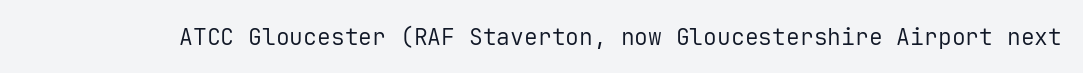
{"italic": "no", "bold": "no", "underline": "no", "letter_spacing": "normal", "letter_spacing_em": 0.0, "glyph_px": 23}
